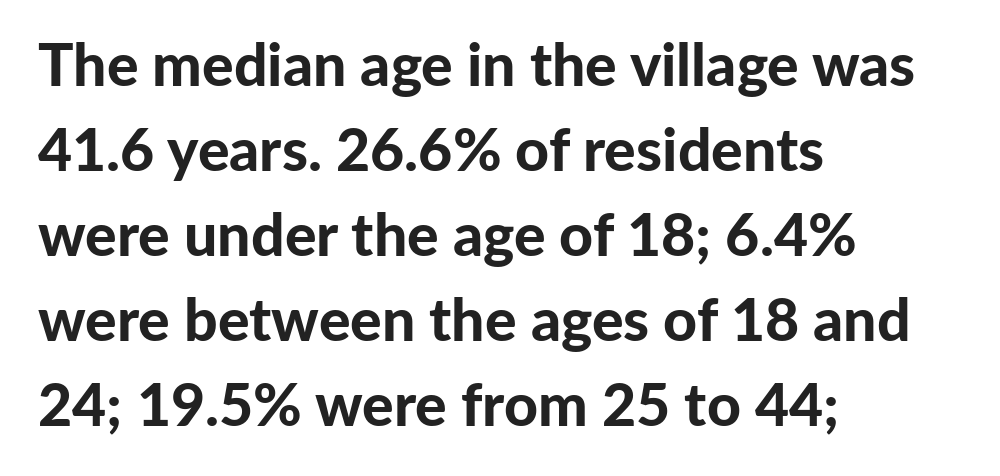
Q: Is the text bold? A: Yes.
Q: Is the text italic (slanted)? A: No, it is upright.
Q: Is the typeface a serif or a sans-serif typeface? A: Sans-serif.
Q: Is the text underlined? A: No.
Q: How is the paragraph aligned? A: Left-aligned.
Q: Is the spacing between letters normal or unusually wide? A: Normal.
Q: Is the spacing between lines tight, normal or loose? A: Normal.
Q: Width (condensed, normal, or wide)? A: Normal.
Q: Stroke contrast? A: Low.
Q: x-height? A: Medium.
Q: Monospaced? A: No.
